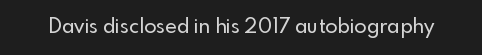
These lines keep a tight, regular rhythm from letter to letter. Unmarked baselines from the first word to the last. Italic: no, the glyphs are upright roman.
